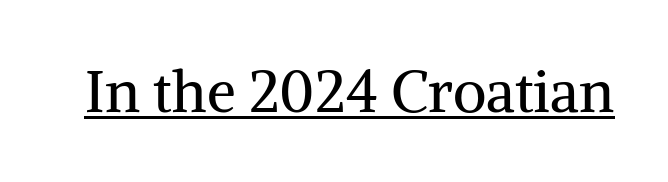
{"serif": "yes", "italic": "no", "bold": "no", "weight": "regular", "width": "normal", "stroke_contrast": "medium", "x_height": "medium", "monospaced": "no", "underline": "yes", "letter_spacing": "normal", "letter_spacing_em": 0.0, "glyph_px": 58}
